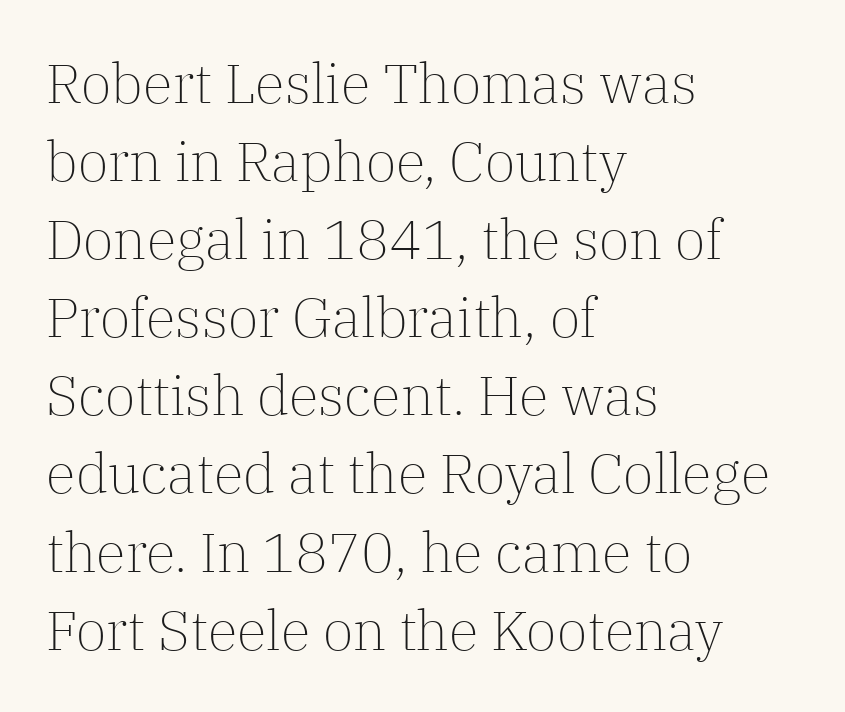
A classic flush-left, rag-right setting is used for this passage. Small tapered or slab feet sit at the stroke ends, so this counts as serif. Is this a fixed-width face? No — the glyphs have proportional, varying widths. This rendering leaves character spacing at its baseline value. Each stroke keeps to a modest, everyday thickness or less.
